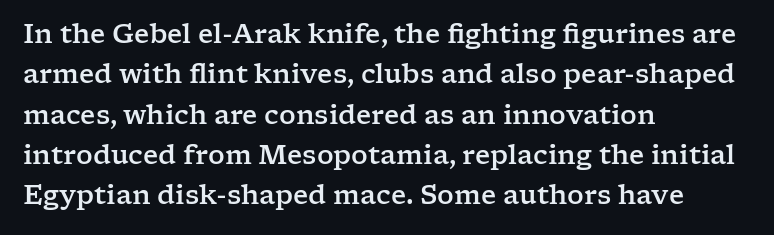
This rendering uses left alignment, leaving the right contour irregular. The vertical gap from one line to the next is medium. The space beneath each line is pristine and unruled. Does extra space separate the letters? No, they use regular spacing. Every character sits straight up, as roman type does.
